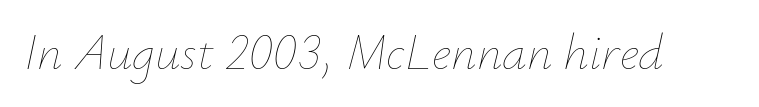
You could call the tracking neutral — neither tight nor loose. These glyphs show unthickened strokes, regular width or finer. Bare-footed words on every line. Slant detected: the letters are inclined.
